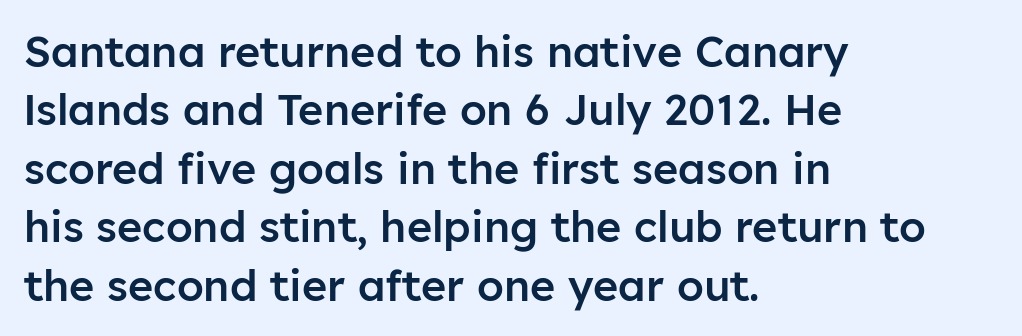
{"serif": "no", "italic": "no", "bold": "semi", "weight": "semibold", "width": "normal", "stroke_contrast": "low", "x_height": "medium", "monospaced": "no", "underline": "no", "align": "left", "line_spacing": "normal", "line_spacing_ratio": 1.36, "letter_spacing": "normal", "letter_spacing_em": 0.0, "glyph_px": 43}
